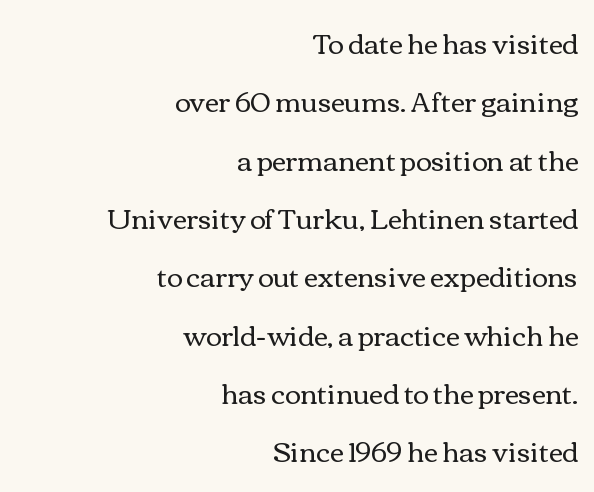
The foot of each line stays bare and open. Compared with typical paragraphs, the rows here are farther apart. Students, note that the glyphs here touch the page at normal intervals. Quick note: not italic, upright. The typesetter chose a ragged-left arrangement here.
